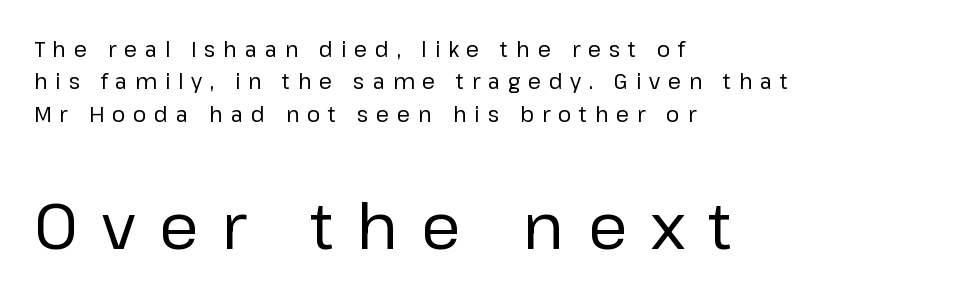
{"serif": "no", "italic": "no", "bold": "no", "weight": "regular", "width": "normal", "stroke_contrast": "low", "x_height": "medium", "monospaced": "no", "underline": "no", "align": "left", "line_spacing": "normal", "line_spacing_ratio": 1.54, "letter_spacing": "wide", "letter_spacing_em": 0.37, "larger_block": "second", "size_ratio": 3.0, "glyph_px": 63}
